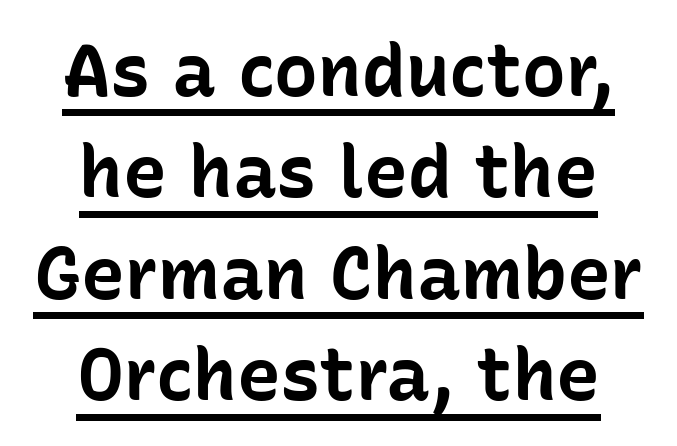
The image shows 73 px bold sans-serif type, upright; set centered, normal line spacing (1.39x), normal letter spacing, underlined; low stroke contrast and a medium x-height.
